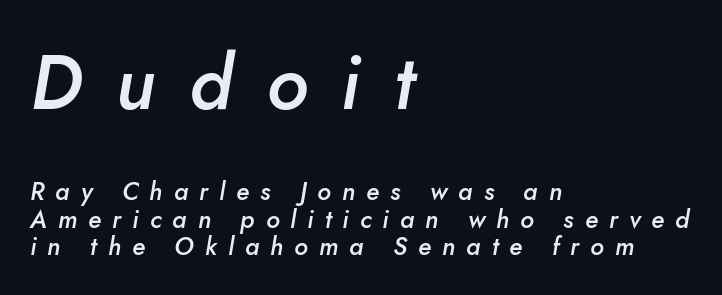
A typesetter would call this proportional, since set widths differ per character. The letters are spread apart with noticeably loose tracking. Is there much room between lines? No — they nearly touch. Compared with ordinary roman type, these characters are visibly tilted. The initial chunk of copy outweighs the following chunk in type size. Beneath every word, the page is bare.
